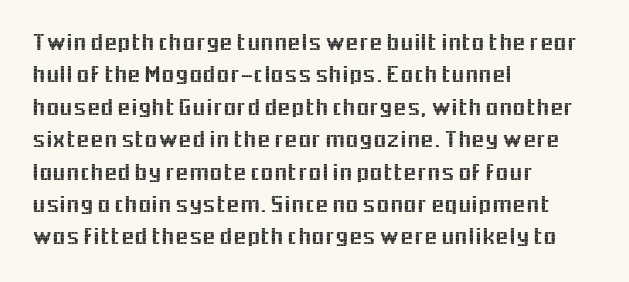
Glyph-to-glyph distance matches everyday printed text. Teacher's note: observe the even left margin — that is flush-left alignment. Type without underlining. This sample keeps an unexceptional amount of space between lines. This is roman type, the default non-slanted kind.
